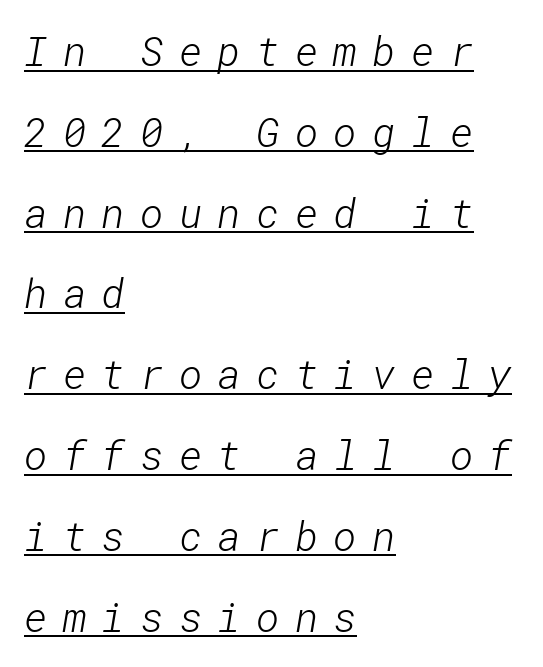
Examine the stroke ends and you'll find no serifs. Is there an underline? Yes — a line sits under the letters. How are the letters spaced? Widely, with obvious added tracking. Leading is clearly above the norm, producing a sparse column.
